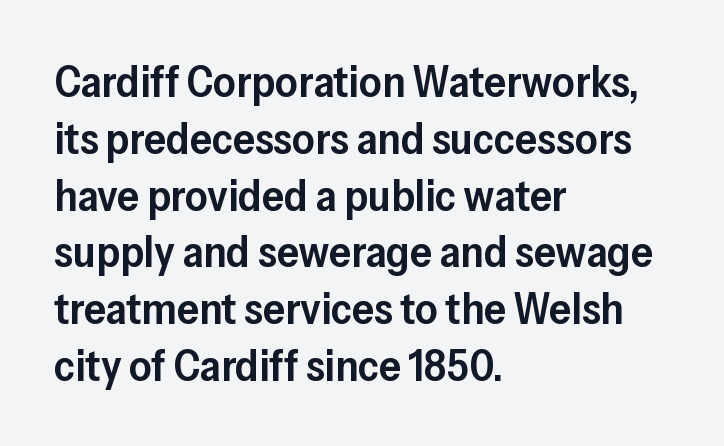
Q: Is the text bold? A: Semi-bold.
Q: Is the text italic (slanted)? A: No, it is upright.
Q: Is the typeface a serif or a sans-serif typeface? A: Sans-serif.
Q: Is the text underlined? A: No.
Q: How is the paragraph aligned? A: Left-aligned.
Q: Is the spacing between letters normal or unusually wide? A: Normal.
Q: Is the spacing between lines tight, normal or loose? A: Normal.
Q: Width (condensed, normal, or wide)? A: Normal.
Q: Stroke contrast? A: Low.
Q: x-height? A: Medium.
Q: Monospaced? A: No.
